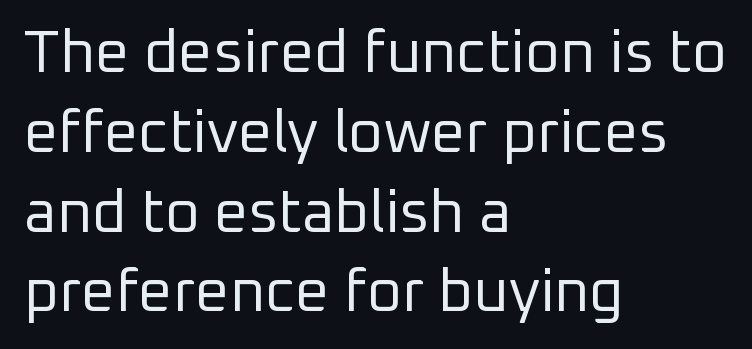
Q: Is the text bold? A: No.
Q: Is the text italic (slanted)? A: No, it is upright.
Q: Is the typeface a serif or a sans-serif typeface? A: Sans-serif.
Q: Is the text underlined? A: No.
Q: How is the paragraph aligned? A: Left-aligned.
Q: Is the spacing between letters normal or unusually wide? A: Normal.
Q: Is the spacing between lines tight, normal or loose? A: Normal.
Q: Width (condensed, normal, or wide)? A: Normal.
Q: Stroke contrast? A: Low.
Q: x-height? A: Medium.
Q: Monospaced? A: No.
